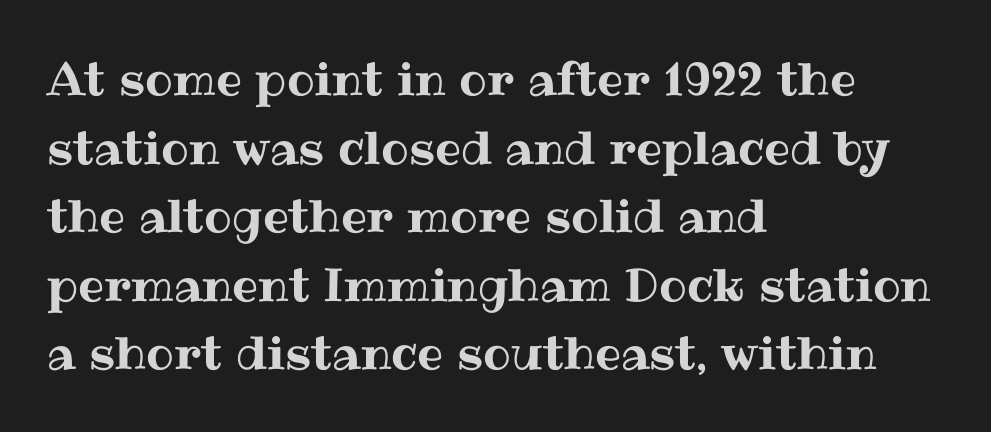
{"italic": "no", "width": "normal", "stroke_contrast": "medium", "x_height": "medium", "monospaced": "no", "underline": "no", "align": "left", "line_spacing": "normal", "line_spacing_ratio": 1.49, "letter_spacing": "normal", "letter_spacing_em": 0.0, "glyph_px": 46}
